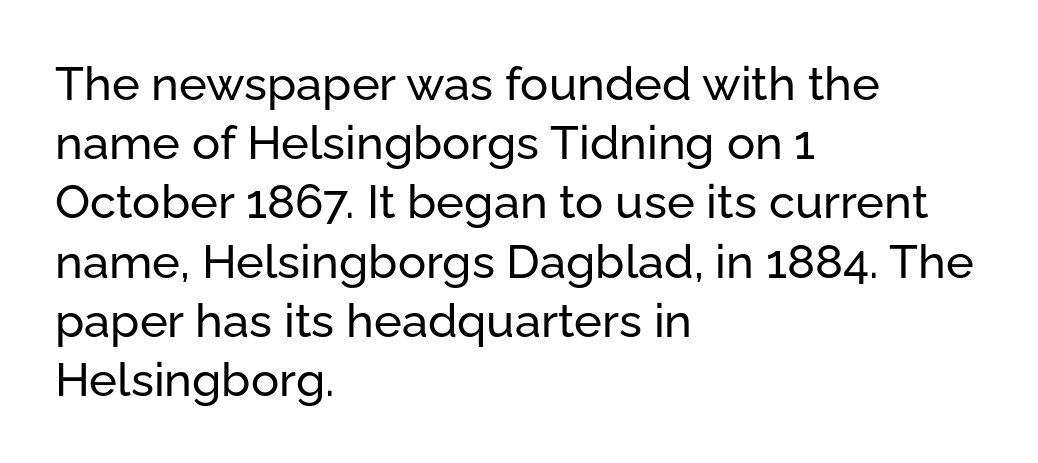
{"serif": "no", "italic": "no", "width": "normal", "stroke_contrast": "low", "x_height": "medium", "monospaced": "no", "underline": "no", "align": "left", "line_spacing": "normal", "line_spacing_ratio": 1.26, "letter_spacing": "normal", "letter_spacing_em": 0.0, "glyph_px": 47}
